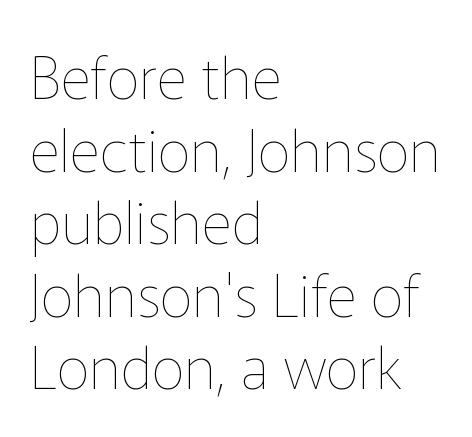
Q: Is the text bold? A: No.
Q: Is the text italic (slanted)? A: No, it is upright.
Q: Is the text underlined? A: No.
Q: How is the paragraph aligned? A: Left-aligned.
Q: Is the spacing between letters normal or unusually wide? A: Normal.
Q: Width (condensed, normal, or wide)? A: Normal.
Q: Stroke contrast? A: Low.
Q: x-height? A: Medium.
Q: Monospaced? A: No.
